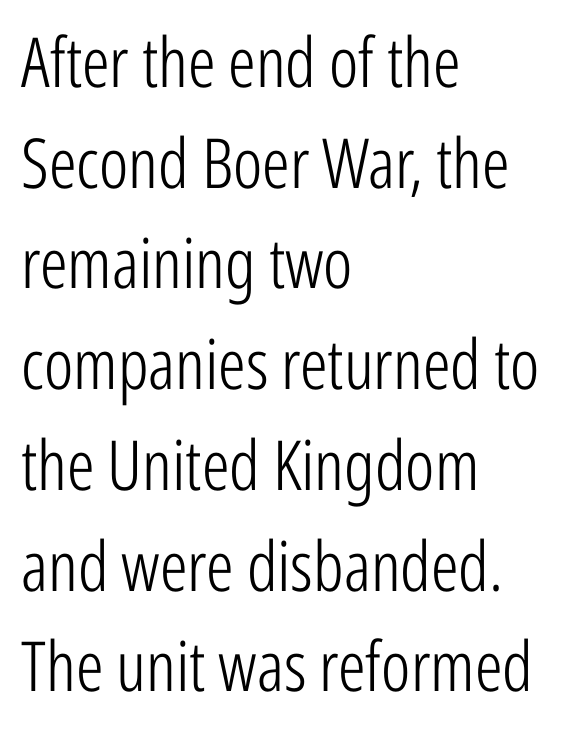
Q: Is the text bold? A: No.
Q: Is the text italic (slanted)? A: No, it is upright.
Q: Is the typeface a serif or a sans-serif typeface? A: Sans-serif.
Q: Is the text underlined? A: No.
Q: How is the paragraph aligned? A: Left-aligned.
Q: Is the spacing between letters normal or unusually wide? A: Normal.
Q: Is the spacing between lines tight, normal or loose? A: Normal.
Q: Width (condensed, normal, or wide)? A: Condensed.
Q: Stroke contrast? A: Low.
Q: x-height? A: Medium.
Q: Monospaced? A: No.
